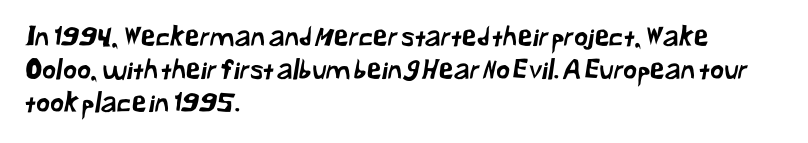
The image shows 27 px text type; set left-aligned, line spacing 1.23x, normal letter spacing, not underlined.
